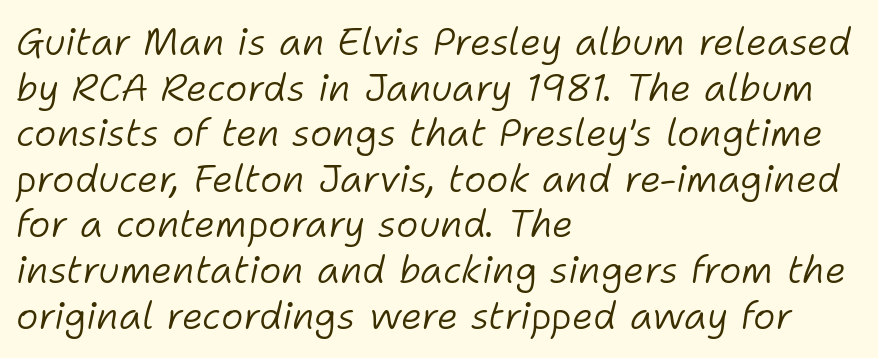
Q: Is the text bold? A: No.
Q: Is the text italic (slanted)? A: Yes, it leans right by about 11 degrees.
Q: Is the text underlined? A: No.
Q: How is the paragraph aligned? A: Left-aligned.
Q: Is the spacing between letters normal or unusually wide? A: Normal.
Q: Width (condensed, normal, or wide)? A: Normal.
Q: Stroke contrast? A: Low.
Q: x-height? A: Medium.
Q: Monospaced? A: No.
